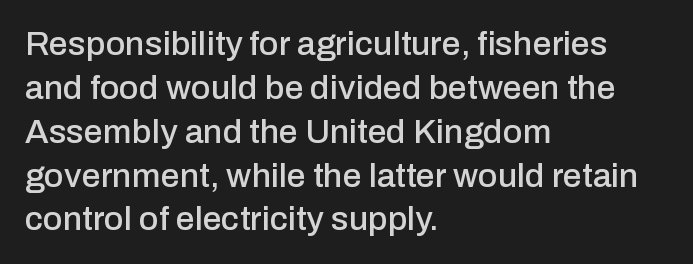
The image shows 34 px sans-serif type, upright; set left-aligned, normal line spacing (1.29x), normal letter spacing, not underlined; low stroke contrast and a medium x-height.
